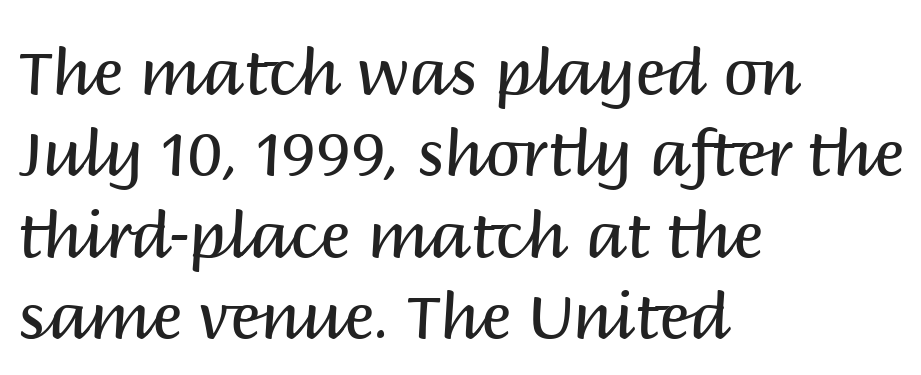
Q: Is the text bold? A: No.
Q: Is the text italic (slanted)? A: Yes.
Q: Is the typeface a serif or a sans-serif typeface? A: Sans-serif.
Q: Is the text underlined? A: No.
Q: How is the paragraph aligned? A: Left-aligned.
Q: Is the spacing between letters normal or unusually wide? A: Normal.
Q: Is the spacing between lines tight, normal or loose? A: Normal.
Q: Width (condensed, normal, or wide)? A: Normal.
Q: Stroke contrast? A: Medium.
Q: x-height? A: Large.
Q: Monospaced? A: No.
